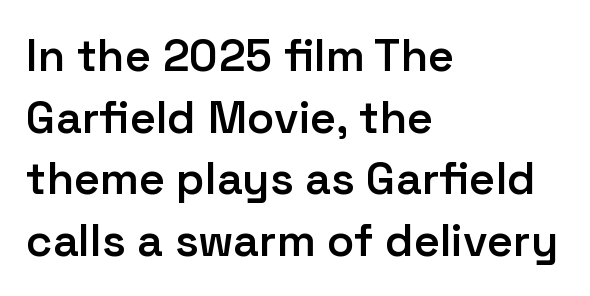
Q: Is the text bold? A: Semi-bold.
Q: Is the text italic (slanted)? A: No, it is upright.
Q: Is the typeface a serif or a sans-serif typeface? A: Sans-serif.
Q: Is the text underlined? A: No.
Q: How is the paragraph aligned? A: Left-aligned.
Q: Is the spacing between letters normal or unusually wide? A: Normal.
Q: Is the spacing between lines tight, normal or loose? A: Normal.
Q: Width (condensed, normal, or wide)? A: Normal.
Q: Stroke contrast? A: Low.
Q: x-height? A: Medium.
Q: Monospaced? A: No.
